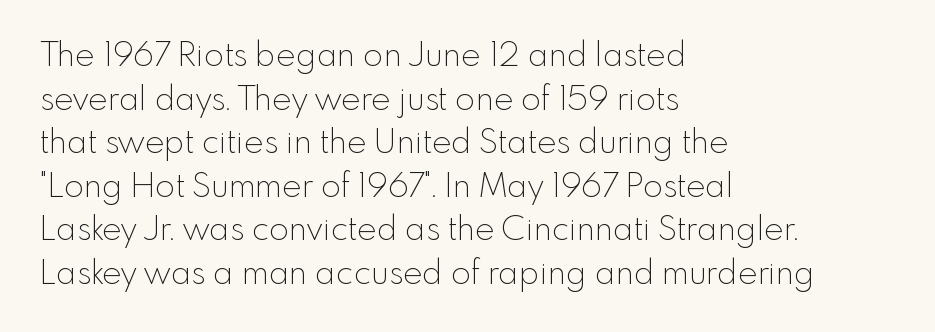
{"serif": "no", "italic": "no", "bold": "no", "weight": "thin", "width": "normal", "x_height": "small", "monospaced": "no", "underline": "no", "align": "left", "line_spacing": "normal", "line_spacing_ratio": 1.32, "letter_spacing": "normal", "letter_spacing_em": 0.0, "glyph_px": 33}
